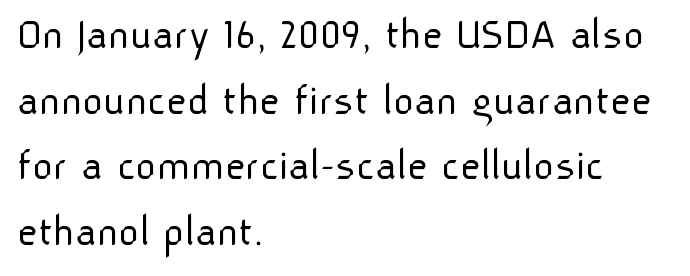
Q: Is the text bold? A: No.
Q: Is the text italic (slanted)? A: No, it is upright.
Q: Is the typeface a serif or a sans-serif typeface? A: Sans-serif.
Q: Is the text underlined? A: No.
Q: How is the paragraph aligned? A: Left-aligned.
Q: Is the spacing between letters normal or unusually wide? A: Normal.
Q: Is the spacing between lines tight, normal or loose? A: Normal.
Q: Width (condensed, normal, or wide)? A: Normal.
Q: Stroke contrast? A: Low.
Q: x-height? A: Medium.
Q: Monospaced? A: No.
